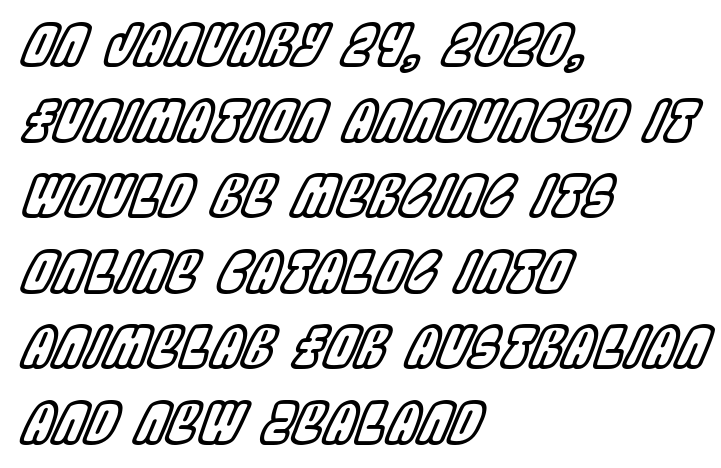
The image shows 56 px condensed type, italic (leaning right); set left-aligned, normal line spacing (1.35x), normal letter spacing, not underlined; a large x-height.
